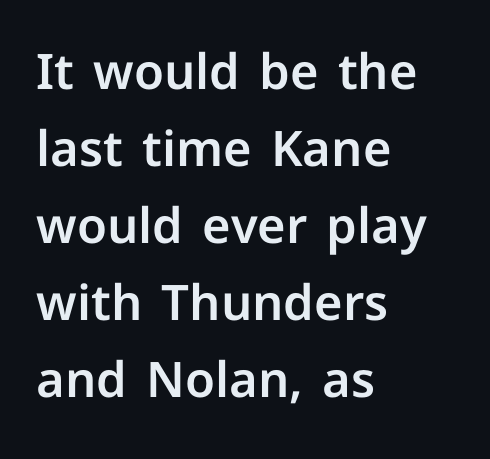
The designer left line spacing at the default. The space beneath each line is pristine and unruled. Tracking value appears to be zero — textbook default spacing. All the whitespace from short lines collects on the right. In terms of letterform style, serifs are entirely absent. A roman cut, with each character standing at attention.
